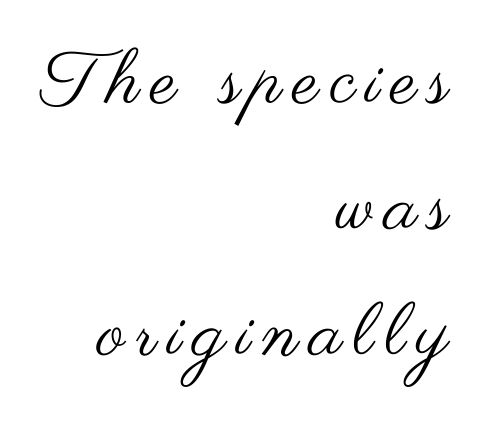
Regarding leading, the lines here are spaced in the standard way. Every row of glyphs terminates at an identical x-position on the right. The passage shown is typed in a proportional face where columns would drift. The typeface chosen for these lines omits serifs.
